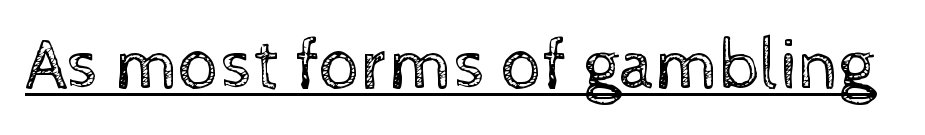
Q: Is the text bold? A: No.
Q: Is the text italic (slanted)? A: No, it is upright.
Q: Is the text underlined? A: Yes.
Q: Is the spacing between letters normal or unusually wide? A: Normal.
Q: Width (condensed, normal, or wide)? A: Normal.
Q: x-height? A: Medium.
Q: Monospaced? A: No.
